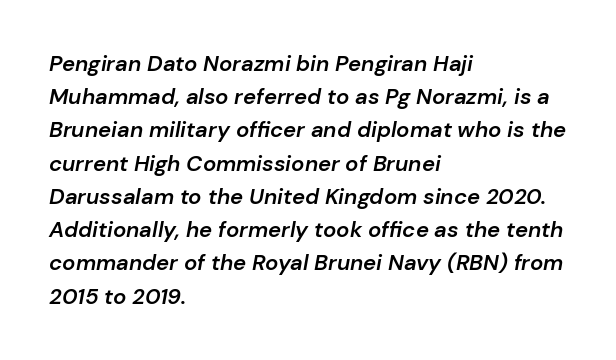
Caption: standard tracking, unaltered. These lines stack with their left ends in a neat column. Regular leading. The axis of the letterforms is tilted away from vertical. As a designer I'd log this as weight 600, semibold.
